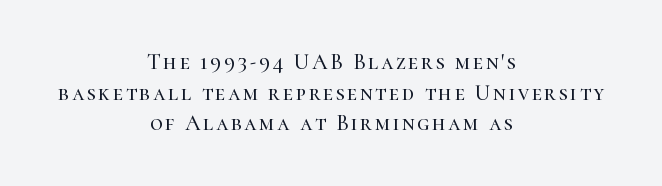
The image shows 22 px text type, upright; set centered, normal line spacing (1.39x), not underlined.
